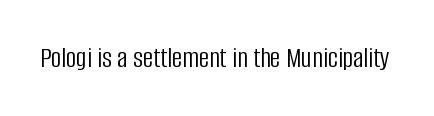
Q: Is the text bold? A: No.
Q: Is the text italic (slanted)? A: No, it is upright.
Q: Is the typeface a serif or a sans-serif typeface? A: Sans-serif.
Q: Is the text underlined? A: No.
Q: Is the spacing between letters normal or unusually wide? A: Normal.
Q: Width (condensed, normal, or wide)? A: Condensed.
Q: Stroke contrast? A: Low.
Q: x-height? A: Large.
Q: Monospaced? A: No.
